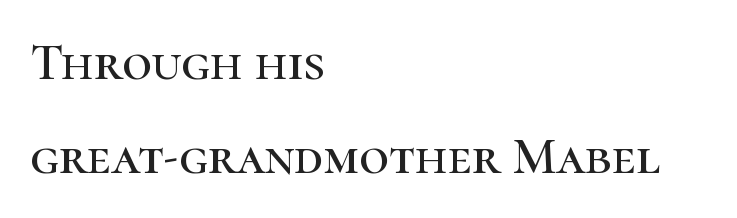
Q: Is the text italic (slanted)? A: No, it is upright.
Q: Is the typeface a serif or a sans-serif typeface? A: Serif.
Q: Is the text underlined? A: No.
Q: How is the paragraph aligned? A: Left-aligned.
Q: Is the spacing between letters normal or unusually wide? A: Normal.
Q: Width (condensed, normal, or wide)? A: Normal.
Q: Stroke contrast? A: High.
Q: x-height? A: Medium.
Q: Monospaced? A: No.
